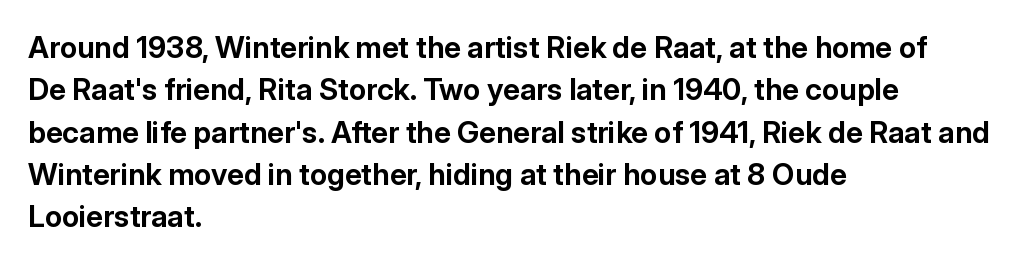
The face used here is a sans, in the tradition of grotesques and geometrics. Style check: upright. In terms of leading, this rendering sits right in the middle. The space directly below the letters is spotless. Looks like regular typesetting: each glyph gets only the width it needs.
